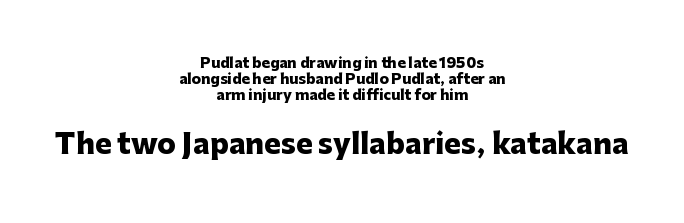
Only glyphs here, with clear space below each row. Look at the glyph heights: the lower group is clearly the bigger setting. Examine the stroke ends and you'll find no serifs. Every row of glyphs is offset so its center matches the block's center. The letters stand straight up with perfectly vertical stems. Notice how thick the strokes are: this is what a full bold looks like.
